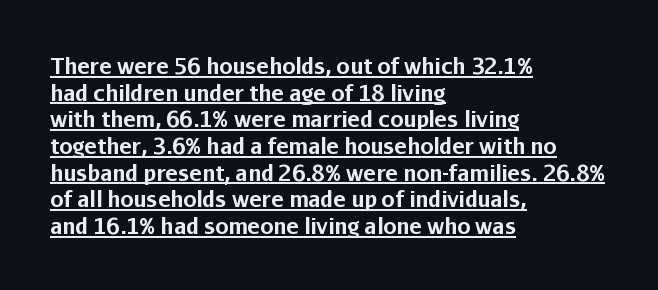
The image shows 21 px bold type, upright; set left-aligned, normal line spacing (1.27x), normal letter spacing, underlined.
